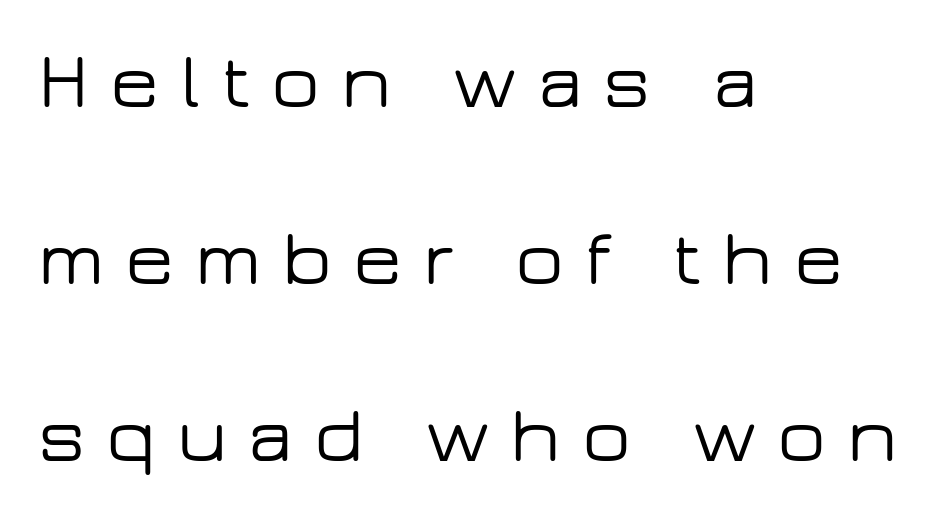
The image shows 80 px wide sans-serif type, upright; set left-aligned, loose line spacing (2.21x), unusually wide letter spacing (+0.26 em), not underlined; low stroke contrast and a medium x-height.
